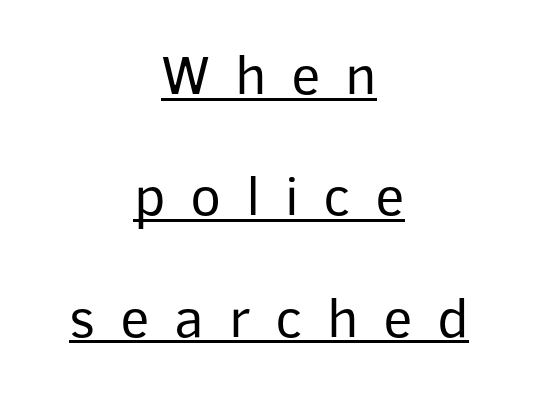
The image shows 57 px regular-weight sans-serif type, upright; set centered, loose line spacing (2.13x), unusually wide letter spacing (+0.43 em), underlined; low stroke contrast and a medium x-height.
